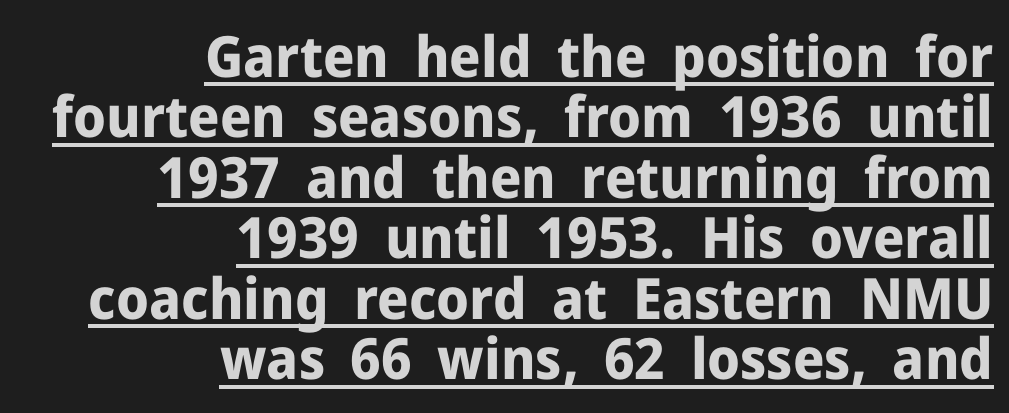
Q: Is the text bold? A: Yes.
Q: Is the text italic (slanted)? A: No, it is upright.
Q: Is the typeface a serif or a sans-serif typeface? A: Sans-serif.
Q: Is the text underlined? A: Yes.
Q: How is the paragraph aligned? A: Right-aligned.
Q: Is the spacing between letters normal or unusually wide? A: Normal.
Q: Is the spacing between lines tight, normal or loose? A: Tight.
Q: Width (condensed, normal, or wide)? A: Normal.
Q: Stroke contrast? A: Low.
Q: x-height? A: Medium.
Q: Monospaced? A: No.
